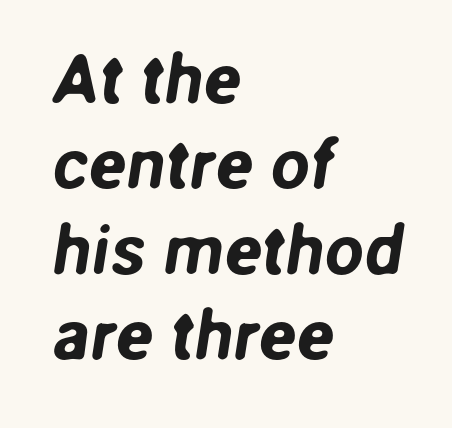
The letters advance in unequal steps, a hallmark of proportional type. A sans-serif font was chosen for this passage. Spacing between characters is what you'd get straight out of the box. The paragraph shown leans on its left margin. Lines of text with bare space underneath.
